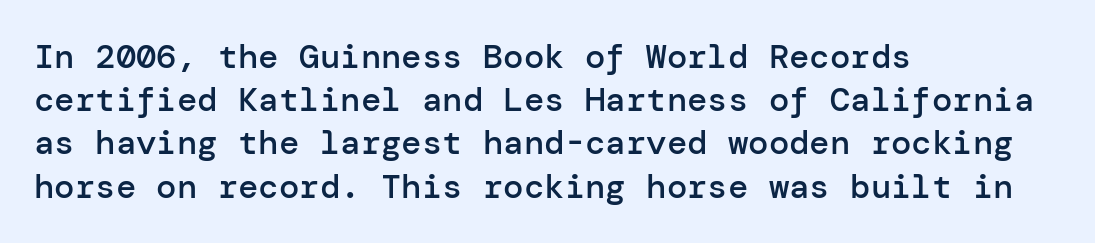
The image shows 34 px semibold sans-serif type, upright; set left-aligned, normal line spacing (1.27x), normal letter spacing, not underlined; low stroke contrast and a medium x-height.
